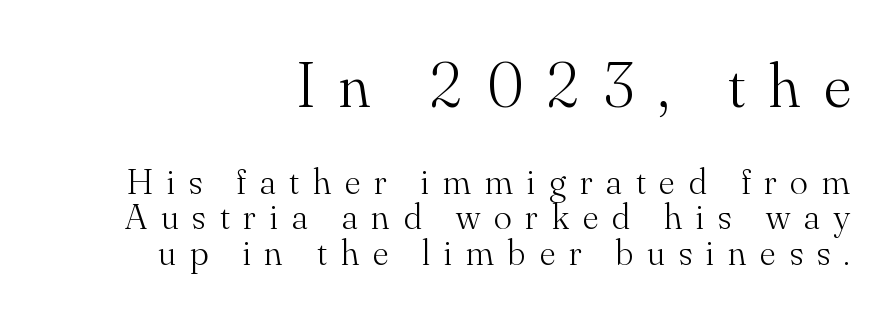
{"serif": "yes", "italic": "no", "bold": "no", "weight": "light", "width": "normal", "stroke_contrast": "medium", "x_height": "small", "monospaced": "no", "underline": "no", "align": "right", "line_spacing": "tight", "line_spacing_ratio": 0.96, "letter_spacing": "wide", "letter_spacing_em": 0.38, "larger_block": "first", "size_ratio": 1.73, "glyph_px": 64}
